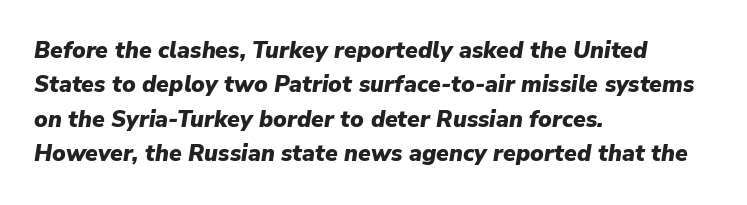
The image shows 23 px bold type, italic (leaning right); set left-aligned, normal line spacing (1.5x), normal letter spacing, not underlined.
